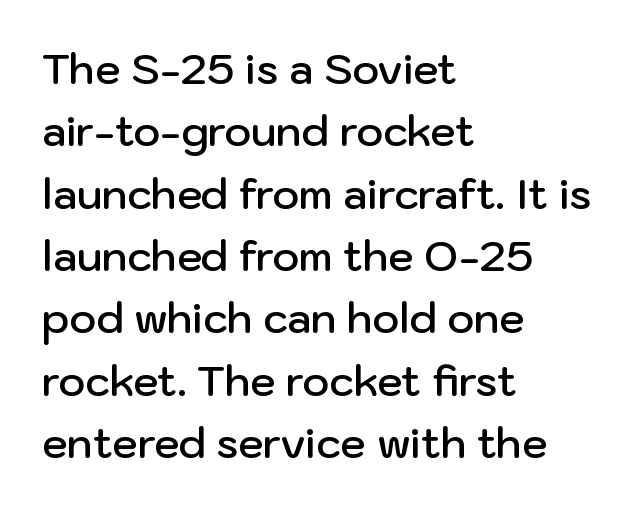
The image shows 41 px semibold sans-serif type, upright; set left-aligned, normal line spacing (1.52x), normal letter spacing, not underlined; low stroke contrast and a medium x-height.
